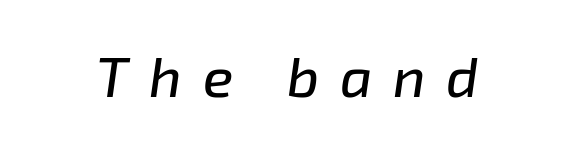
{"italic": "yes", "lean": "right", "slant_degrees": 8, "width": "normal", "stroke_contrast": "low", "x_height": "medium", "monospaced": "no", "underline": "no", "letter_spacing": "wide", "letter_spacing_em": 0.37, "glyph_px": 56}
